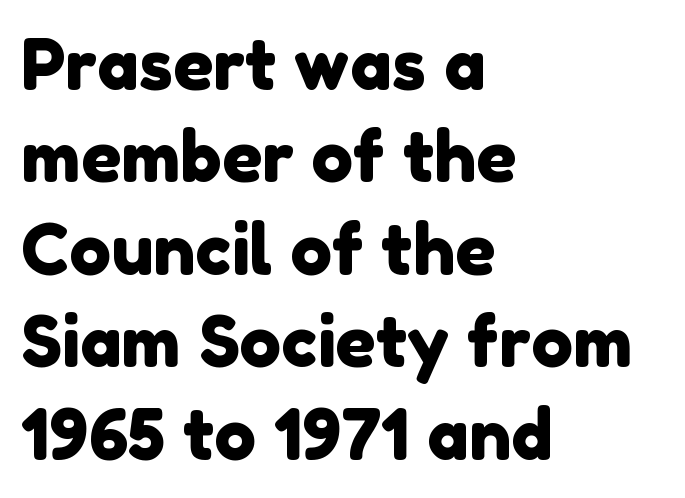
Varying glyph widths throughout — classic text-font behaviour. Nobody touched the tracking dial on this one. In terms of letterform style, serifs are entirely absent. The lines are quadded left.
